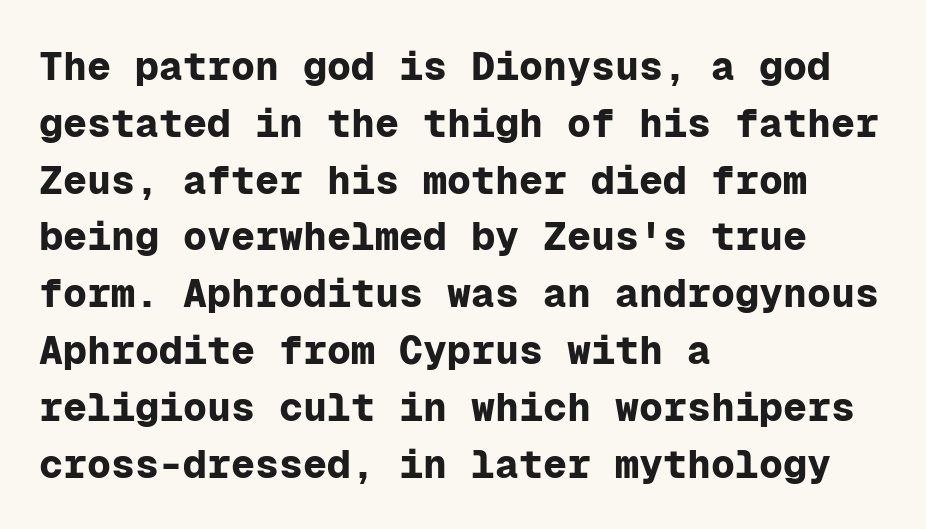
The face used here has the dense, thick strokes of a bold. Is the letter spacing exaggerated? No — it looks like the ordinary default. Leftover space on each line is placed entirely after the last word. Every character sits straight up, as roman type does. This rendering employs a face without finishing strokes, i.e., a sans-serif.
